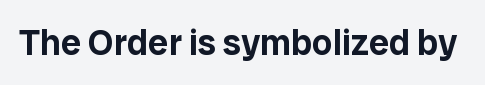
The image shows 36 px sans-serif type, upright; set normal letter spacing, not underlined; low stroke contrast and a medium x-height.
